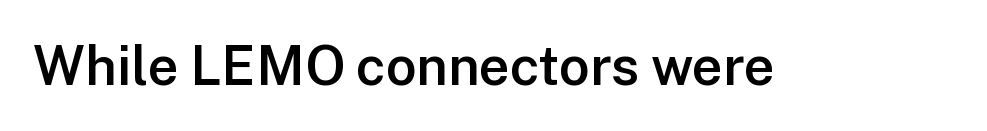
Proportional: the letters do not fall into vertical columns. How heavy is the stroke? Medium-heavy — a semibold, shy of bold. Are there feet on the stems? There aren't — it's a sans. The lettering holds an erect, upright posture throughout. Standard letterfit; no display-style spreading of the glyphs.
